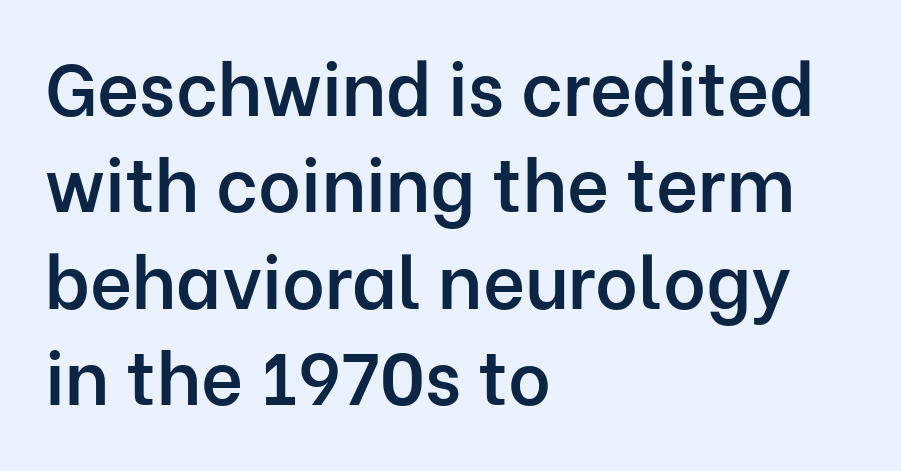
The image shows 73 px semibold sans-serif type, upright; set left-aligned, normal line spacing (1.32x), normal letter spacing, not underlined; low stroke contrast and a medium x-height.
